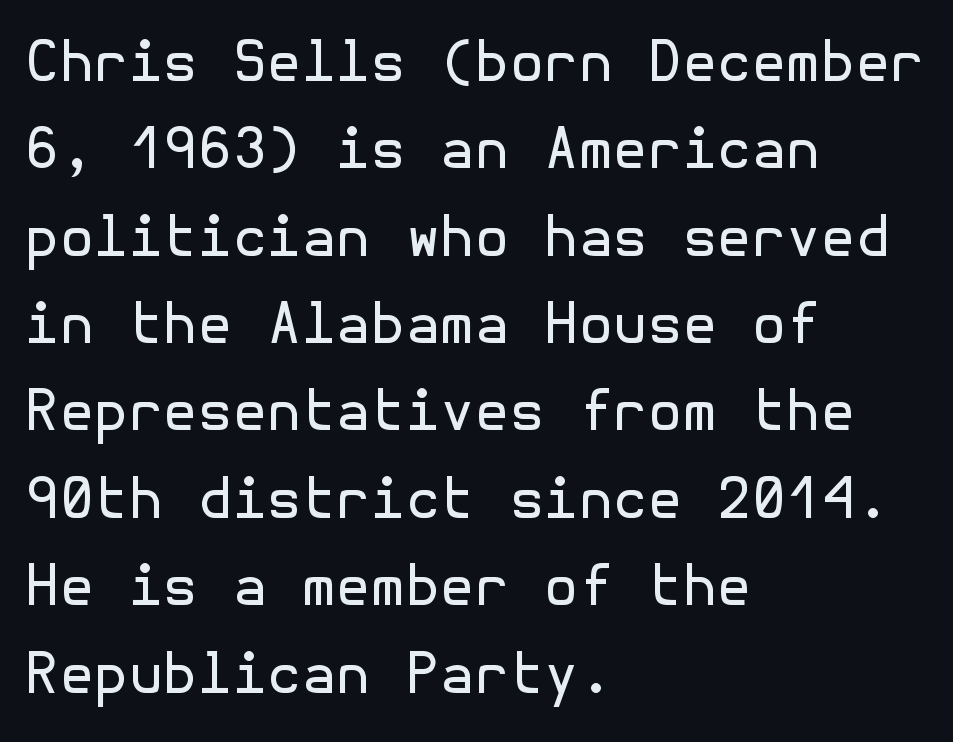
Q: Is the text bold? A: No.
Q: Is the text italic (slanted)? A: No, it is upright.
Q: Is the typeface a serif or a sans-serif typeface? A: Sans-serif.
Q: Is the text underlined? A: No.
Q: How is the paragraph aligned? A: Left-aligned.
Q: Is the spacing between letters normal or unusually wide? A: Normal.
Q: Is the spacing between lines tight, normal or loose? A: Normal.
Q: Width (condensed, normal, or wide)? A: Normal.
Q: x-height? A: Medium.
